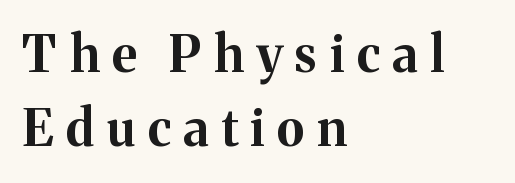
Q: Is the text bold? A: Yes.
Q: Is the text italic (slanted)? A: No, it is upright.
Q: Is the typeface a serif or a sans-serif typeface? A: Serif.
Q: Is the text underlined? A: No.
Q: How is the paragraph aligned? A: Left-aligned.
Q: Is the spacing between letters normal or unusually wide? A: Unusually wide.
Q: Is the spacing between lines tight, normal or loose? A: Normal.
Q: Width (condensed, normal, or wide)? A: Normal.
Q: Stroke contrast? A: Medium.
Q: x-height? A: Medium.
Q: Monospaced? A: No.
